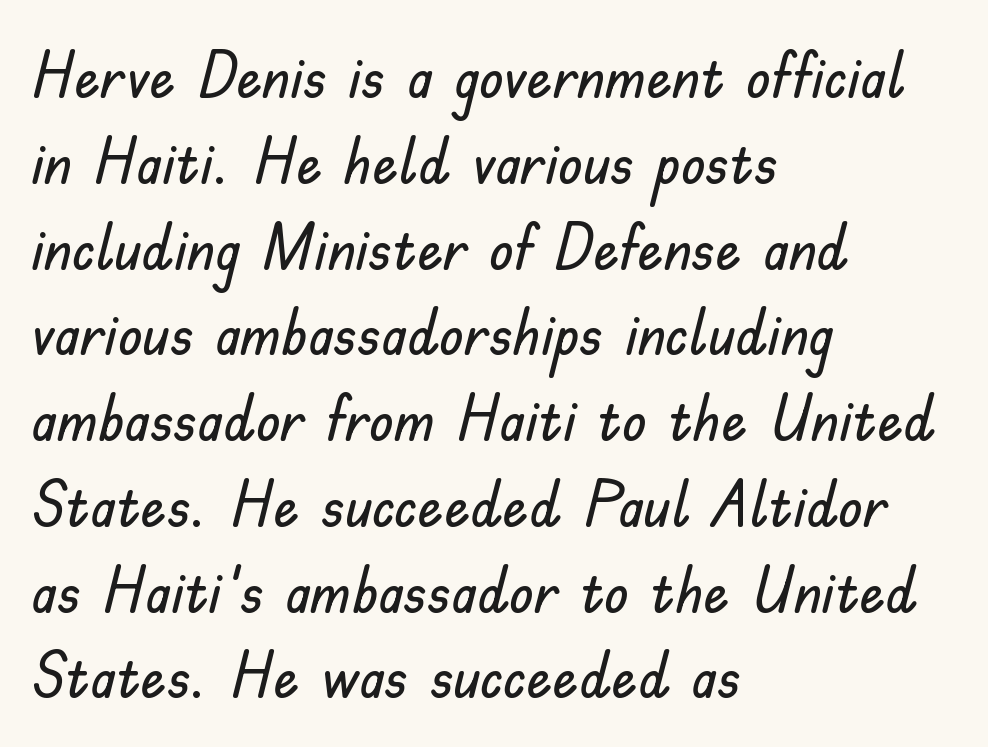
Q: Is the text italic (slanted)? A: Yes.
Q: Is the typeface a serif or a sans-serif typeface? A: Sans-serif.
Q: Is the text underlined? A: No.
Q: How is the paragraph aligned? A: Left-aligned.
Q: Is the spacing between letters normal or unusually wide? A: Normal.
Q: Is the spacing between lines tight, normal or loose? A: Normal.
Q: Width (condensed, normal, or wide)? A: Normal.
Q: Stroke contrast? A: Low.
Q: x-height? A: Small.
Q: Monospaced? A: No.
